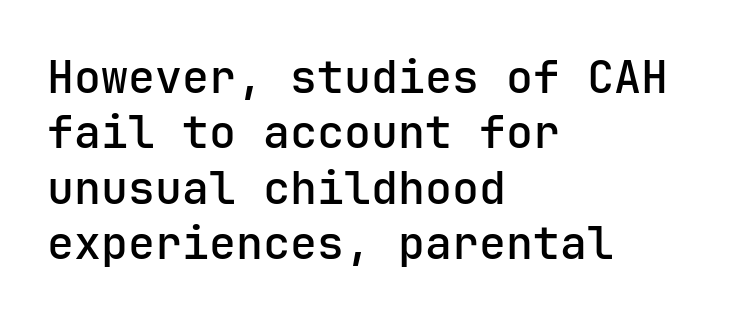
Q: Is the text bold? A: Semi-bold.
Q: Is the text italic (slanted)? A: No, it is upright.
Q: Is the typeface a serif or a sans-serif typeface? A: Sans-serif.
Q: Is the text underlined? A: No.
Q: How is the paragraph aligned? A: Left-aligned.
Q: Is the spacing between letters normal or unusually wide? A: Normal.
Q: Width (condensed, normal, or wide)? A: Normal.
Q: Stroke contrast? A: Low.
Q: x-height? A: Medium.
